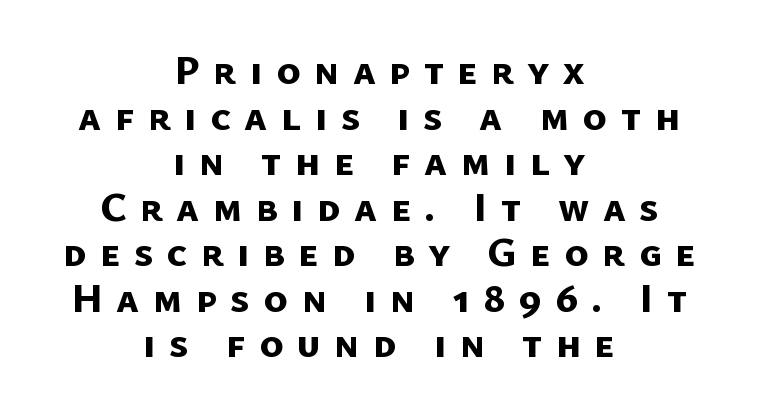
Q: Is the text bold? A: Yes.
Q: Is the typeface a serif or a sans-serif typeface? A: Sans-serif.
Q: Is the text underlined? A: No.
Q: How is the paragraph aligned? A: Centered.
Q: Is the spacing between letters normal or unusually wide? A: Unusually wide.
Q: Is the spacing between lines tight, normal or loose? A: Tight.
Q: Width (condensed, normal, or wide)? A: Normal.
Q: Stroke contrast? A: Low.
Q: x-height? A: Medium.
Q: Monospaced? A: No.
